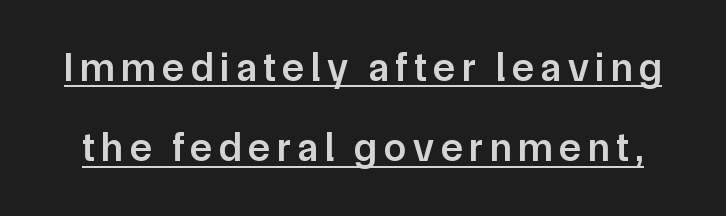
{"serif": "no", "italic": "no", "bold": "semi", "weight": "semibold", "width": "normal", "stroke_contrast": "low", "x_height": "medium", "monospaced": "no", "underline": "yes", "line_spacing": "loose", "line_spacing_ratio": 2.01, "glyph_px": 40}
